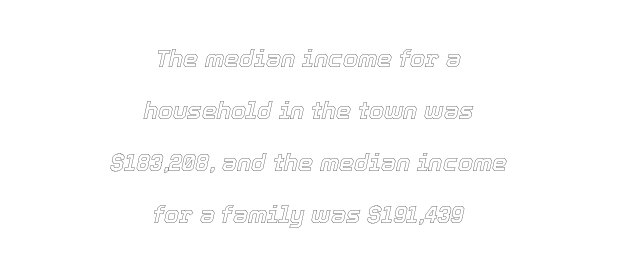
This rendering leaves character spacing at its baseline value. Just letters on the line, the space beneath them empty. Tall strokes in this sample are angled rather than plumb. Centered paragraph, ragged on both sides. These lines stand farther apart than default settings would place them.
